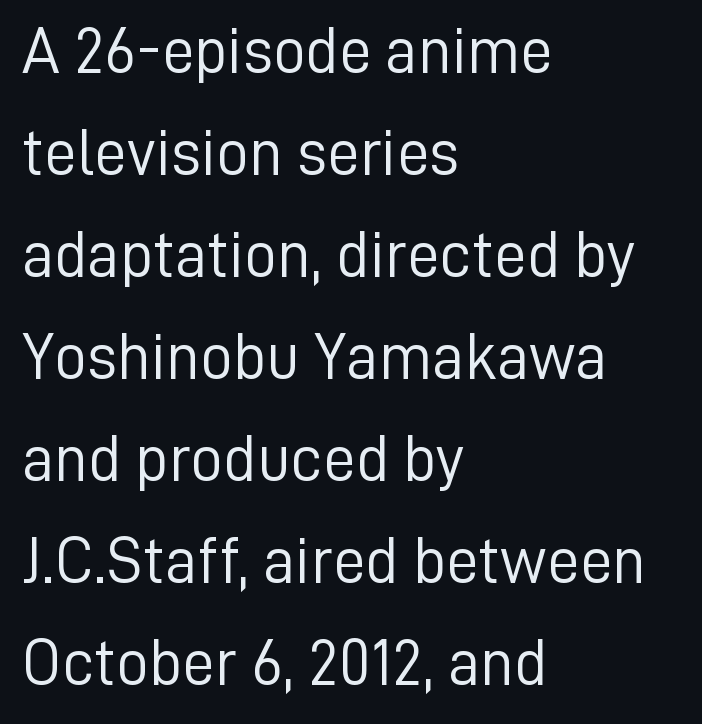
No chunkiness to these letters — they're not bold. Do the letters lean? They stand straight. You could not count columns in this text — the font is proportionally spaced. Underline: absent. Glyph-to-glyph distance matches everyday printed text. Nope, no serifs anywhere on these letters.
